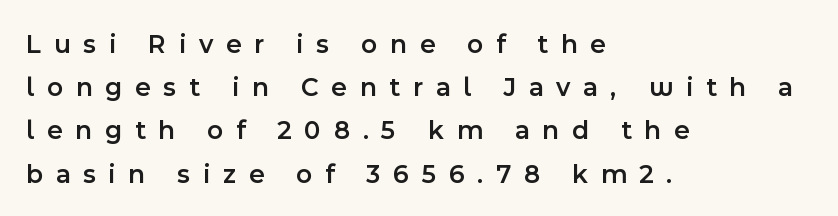
The image shows 27 px text type, upright; set left-aligned, normal line spacing (1.6x), unusually wide letter spacing (+0.47 em), not underlined.
